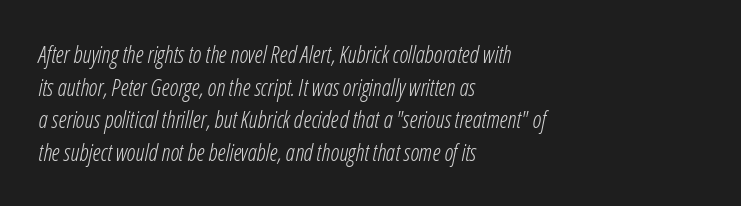
The image shows 23 px text type, italic (leaning right); set left-aligned, normal line spacing (1.42x), normal letter spacing, not underlined.
